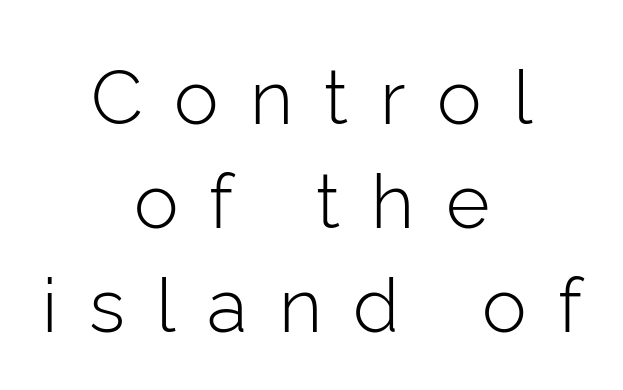
{"serif": "no", "italic": "no", "bold": "no", "weight": "light", "width": "normal", "stroke_contrast": "low", "x_height": "medium", "monospaced": "no", "underline": "no", "align": "center", "line_spacing": "normal", "line_spacing_ratio": 1.39, "letter_spacing": "wide", "letter_spacing_em": 0.42, "glyph_px": 75}
